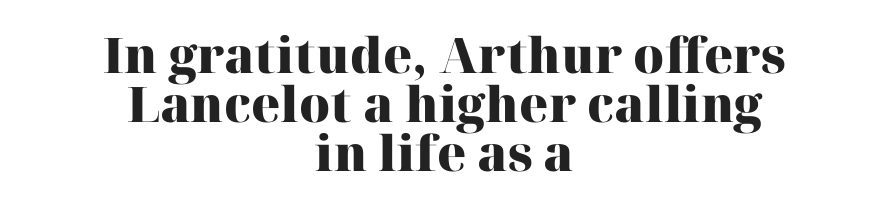
Q: Is the text bold? A: Yes.
Q: Is the text italic (slanted)? A: No, it is upright.
Q: Is the typeface a serif or a sans-serif typeface? A: Serif.
Q: Is the text underlined? A: No.
Q: How is the paragraph aligned? A: Centered.
Q: Is the spacing between letters normal or unusually wide? A: Normal.
Q: Is the spacing between lines tight, normal or loose? A: Tight.
Q: Width (condensed, normal, or wide)? A: Normal.
Q: Stroke contrast? A: High.
Q: x-height? A: Medium.
Q: Monospaced? A: No.
